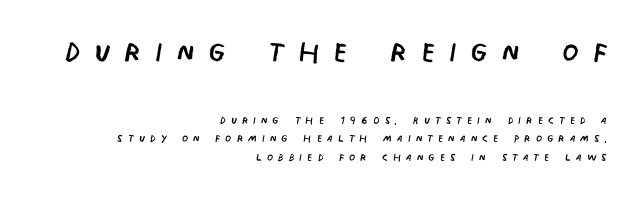
How would I describe the line gaps? Plain and ordinary. Reading top to bottom, the characters get smaller at the block break. Tracking value appears strongly positive — letters spread wide. The letters advance in unequal steps, a hallmark of proportional type. Type style note: lacks serifs.
